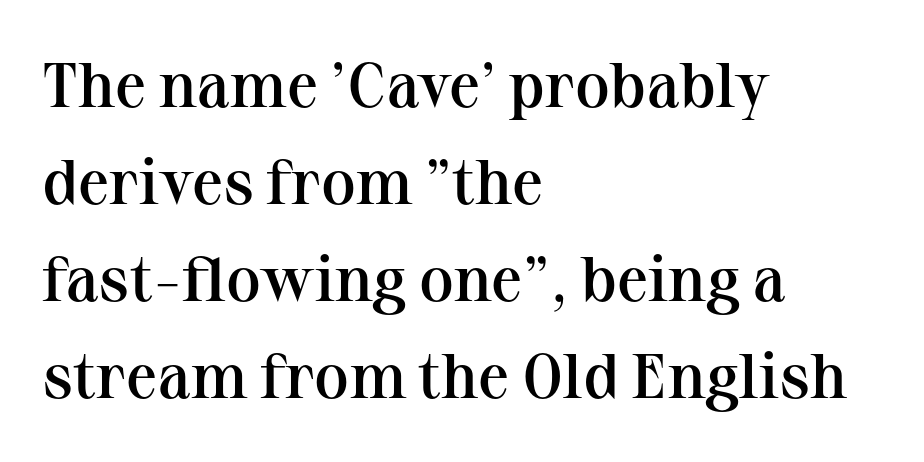
{"serif": "yes", "italic": "no", "bold": "semi", "weight": "semibold", "width": "normal", "stroke_contrast": "medium", "x_height": "medium", "monospaced": "no", "underline": "no", "align": "left", "line_spacing": "normal", "line_spacing_ratio": 1.54, "letter_spacing": "normal", "letter_spacing_em": 0.0, "glyph_px": 63}
